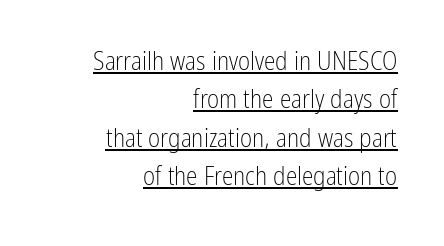
Q: Is the text bold? A: No.
Q: Is the text italic (slanted)? A: No, it is upright.
Q: Is the text underlined? A: Yes.
Q: How is the paragraph aligned? A: Right-aligned.
Q: Is the spacing between letters normal or unusually wide? A: Normal.
Q: Is the spacing between lines tight, normal or loose? A: Normal.
